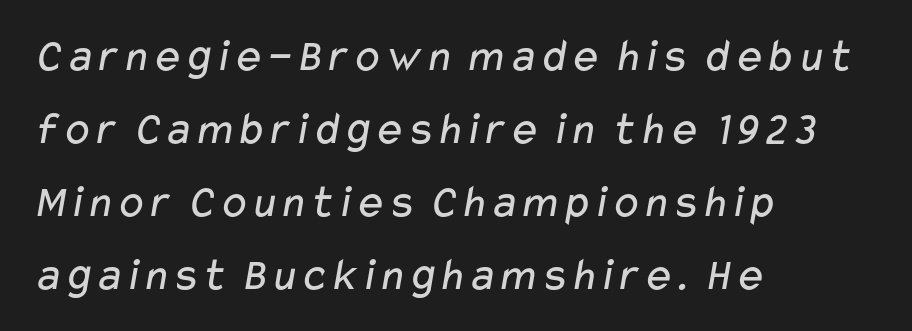
The ragged edge is on the right, which tells us the setting is flush left. Interline gaps are of average width in this sample. Each letter's strokes conclude bluntly, with no projecting serifs. A clean baseline with only descenders dipping below it. Note the varied advance widths — an 'i' is clearly narrower than an 'm'. A quiet, ordinary-to-light weight characterises the typeface.
